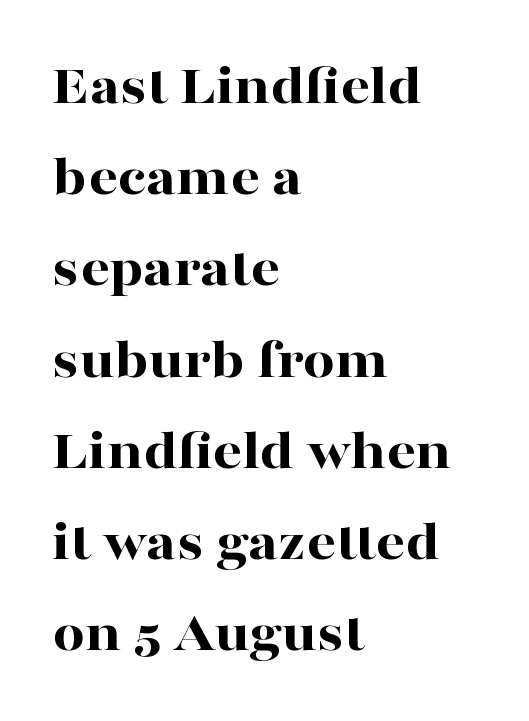
Q: Is the text bold? A: Yes.
Q: Is the text italic (slanted)? A: No, it is upright.
Q: Is the typeface a serif or a sans-serif typeface? A: Serif.
Q: Is the text underlined? A: No.
Q: How is the paragraph aligned? A: Left-aligned.
Q: Is the spacing between letters normal or unusually wide? A: Normal.
Q: Is the spacing between lines tight, normal or loose? A: Normal.
Q: Width (condensed, normal, or wide)? A: Wide.
Q: Stroke contrast? A: High.
Q: x-height? A: Medium.
Q: Monospaced? A: No.
